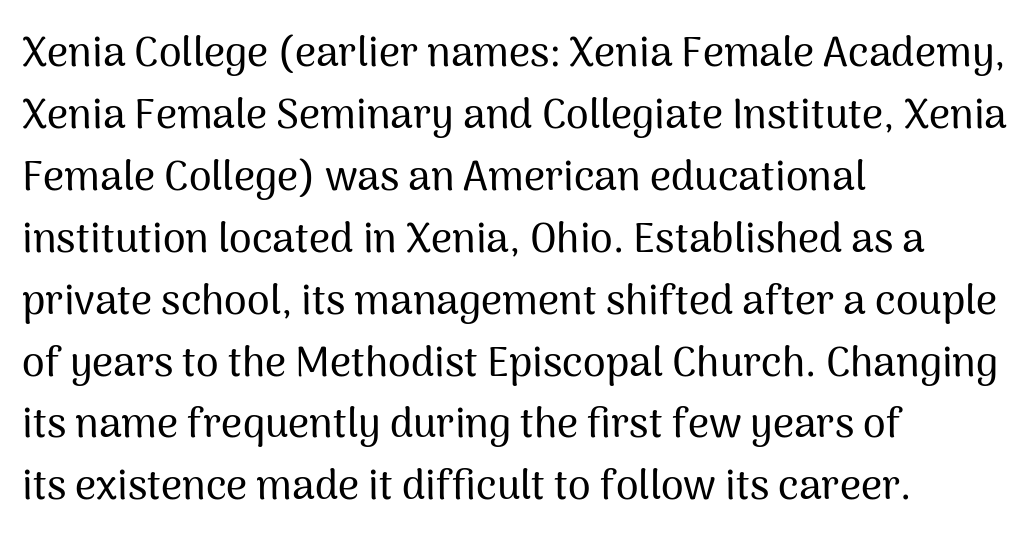
The image shows 41 px sans-serif type, upright; set left-aligned, normal line spacing (1.51x), normal letter spacing, not underlined; medium stroke contrast and a medium x-height.
